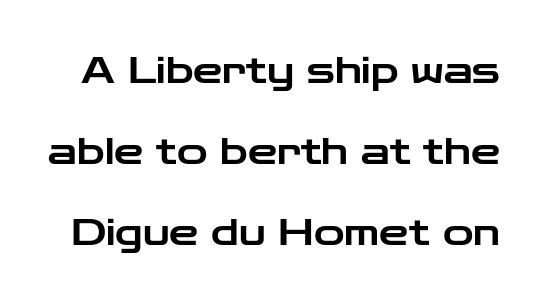
{"serif": "no", "italic": "no", "width": "wide", "stroke_contrast": "low", "x_height": "medium", "monospaced": "no", "underline": "no", "line_spacing": "loose", "line_spacing_ratio": 2.19, "letter_spacing": "normal", "letter_spacing_em": 0.0, "glyph_px": 37}
